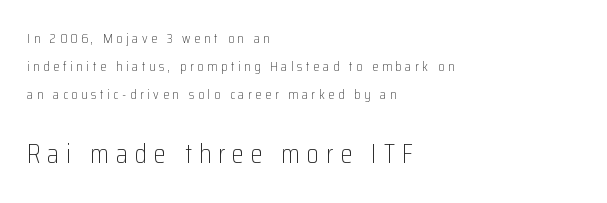
{"italic": "no", "bold": "no", "underline": "no", "align": "left", "line_spacing": "loose", "line_spacing_ratio": 1.99, "letter_spacing": "wide", "letter_spacing_em": 0.26, "larger_block": "second", "size_ratio": 1.93, "glyph_px": 27}
